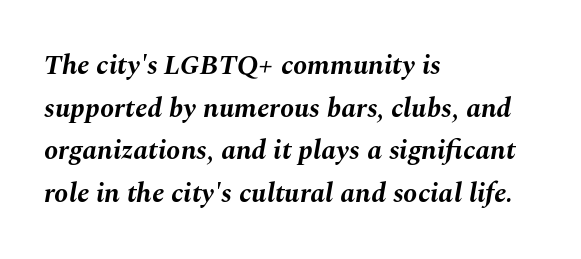
The image shows 28 px bold type, italic (leaning right); set left-aligned, normal line spacing (1.52x), normal letter spacing, not underlined; medium stroke contrast and a medium x-height.
